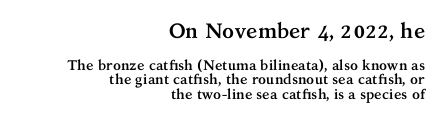
The image shows 21 px bold type, upright; set right-aligned, tight line spacing (1.04x), normal letter spacing, not underlined; the first (top) block is 1.5x larger.
